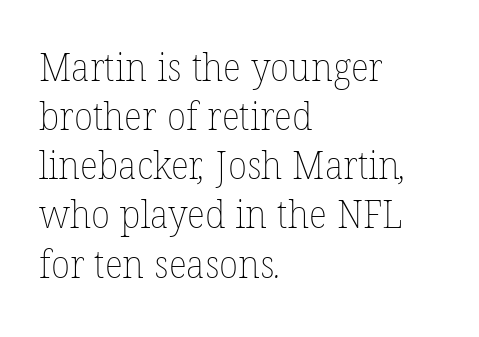
{"bold": "no", "weight": "thin", "width": "normal", "stroke_contrast": "low", "x_height": "medium", "monospaced": "no", "underline": "no", "align": "left", "line_spacing": "normal", "line_spacing_ratio": 1.26, "letter_spacing": "normal", "letter_spacing_em": 0.0, "glyph_px": 39}
